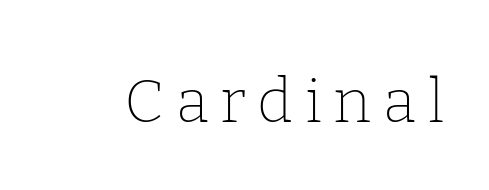
The image shows 61 px thin serif type, upright; set not underlined; low stroke contrast and a medium x-height.
